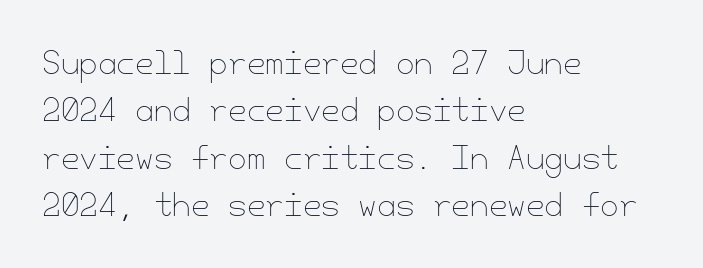
{"italic": "no", "bold": "no", "weight": "thin", "width": "normal", "stroke_contrast": "low", "x_height": "small", "underline": "no", "align": "left", "line_spacing": "normal", "line_spacing_ratio": 1.58, "letter_spacing": "normal", "letter_spacing_em": 0.0, "glyph_px": 30}
